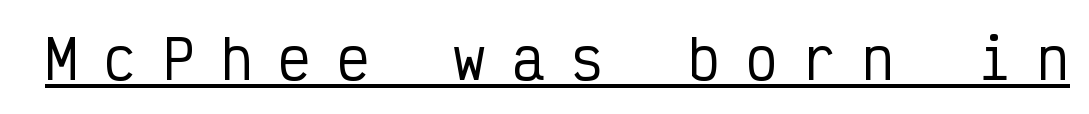
The glyphs are accompanied by a horizontal stroke just below them. The passage shown is typed in a monospace face where columns stay perfectly aligned. Characters follow at a spacing far wider than the type designer built in. The lettering stays uniformly vertical, giving the passage a roman look.
